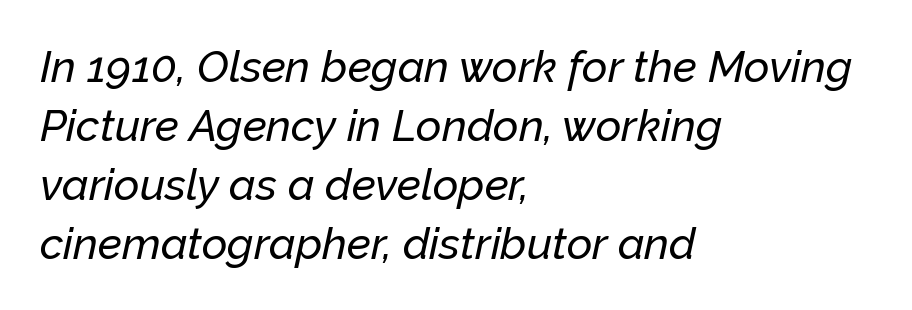
{"italic": "yes", "lean": "right", "slant_degrees": 12, "width": "normal", "stroke_contrast": "low", "x_height": "medium", "monospaced": "no", "underline": "no", "align": "left", "line_spacing": "normal", "line_spacing_ratio": 1.34, "letter_spacing": "normal", "letter_spacing_em": 0.0, "glyph_px": 44}
